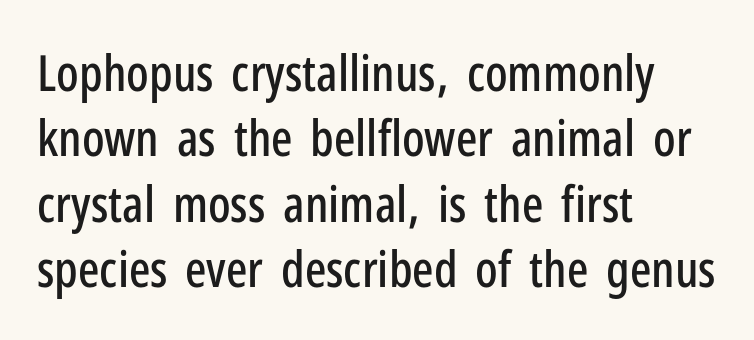
The image shows 50 px condensed sans-serif type, upright; set left-aligned, normal line spacing (1.31x), normal letter spacing, not underlined; low stroke contrast and a medium x-height.
